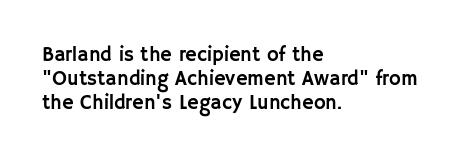
If you drew a line through each stem, it would be perfectly vertical. The line texture is even and compact thanks to regular tracking. Which margin do the lines hug? The left one — the right edge is uneven. Letters rest on an invisible, unmarked baseline.
